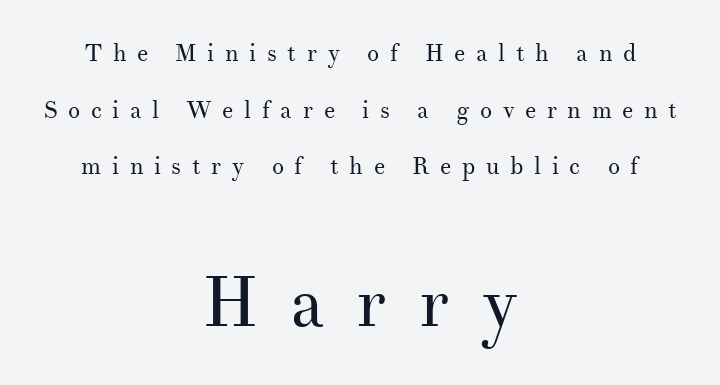
{"serif": "yes", "italic": "no", "bold": "no", "weight": "regular", "width": "normal", "stroke_contrast": "medium", "x_height": "small", "monospaced": "no", "underline": "no", "align": "center", "line_spacing": "loose", "line_spacing_ratio": 2.36, "letter_spacing": "wide", "letter_spacing_em": 0.44, "larger_block": "second", "size_ratio": 3.0, "glyph_px": 72}
